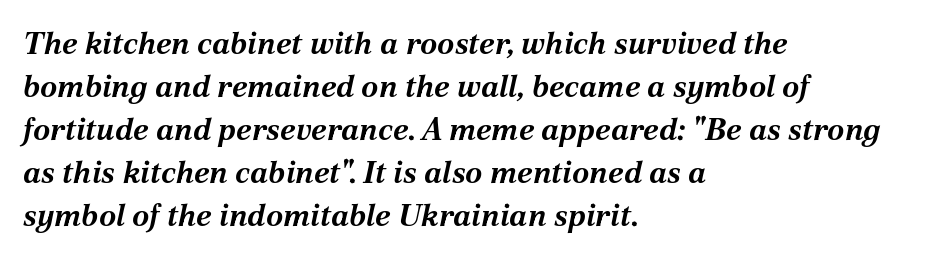
Q: Is the text bold? A: Yes.
Q: Is the text italic (slanted)? A: Yes, it leans right by about 12 degrees.
Q: Is the text underlined? A: No.
Q: How is the paragraph aligned? A: Left-aligned.
Q: Is the spacing between letters normal or unusually wide? A: Normal.
Q: Is the spacing between lines tight, normal or loose? A: Normal.
Q: Width (condensed, normal, or wide)? A: Normal.
Q: Stroke contrast? A: Medium.
Q: x-height? A: Medium.
Q: Monospaced? A: No.
